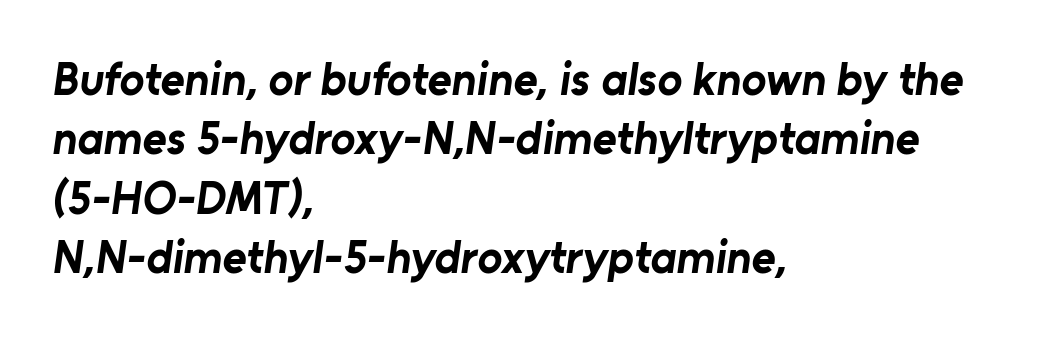
Honestly, there is no underline to notice here at all. Quick note: interline space is typical. Are there feet on the stems? There aren't — it's a sans. Every letter is thick-stroked: bold, no question. All the whitespace from short lines collects on the right. The rendering keeps characters at their native spacing.
